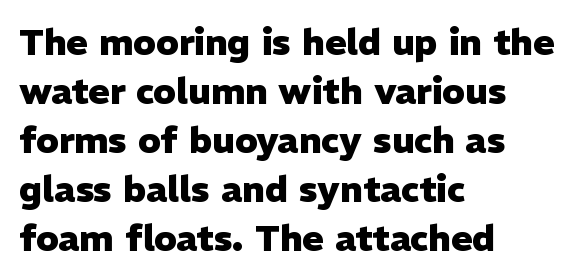
The image shows 36 px heavy sans-serif type, upright; set left-aligned, normal line spacing (1.36x), normal letter spacing, not underlined; low stroke contrast and a medium x-height.
